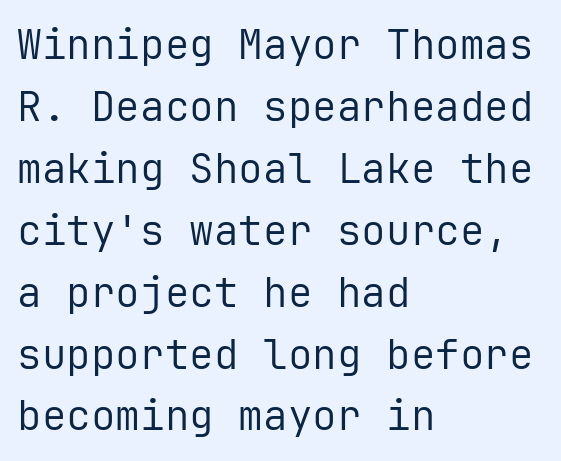
Q: Is the text bold? A: No.
Q: Is the text italic (slanted)? A: No, it is upright.
Q: Is the typeface a serif or a sans-serif typeface? A: Sans-serif.
Q: Is the text underlined? A: No.
Q: How is the paragraph aligned? A: Left-aligned.
Q: Is the spacing between letters normal or unusually wide? A: Normal.
Q: Is the spacing between lines tight, normal or loose? A: Normal.
Q: Width (condensed, normal, or wide)? A: Normal.
Q: Stroke contrast? A: Low.
Q: x-height? A: Medium.
Q: Monospaced? A: Yes.
